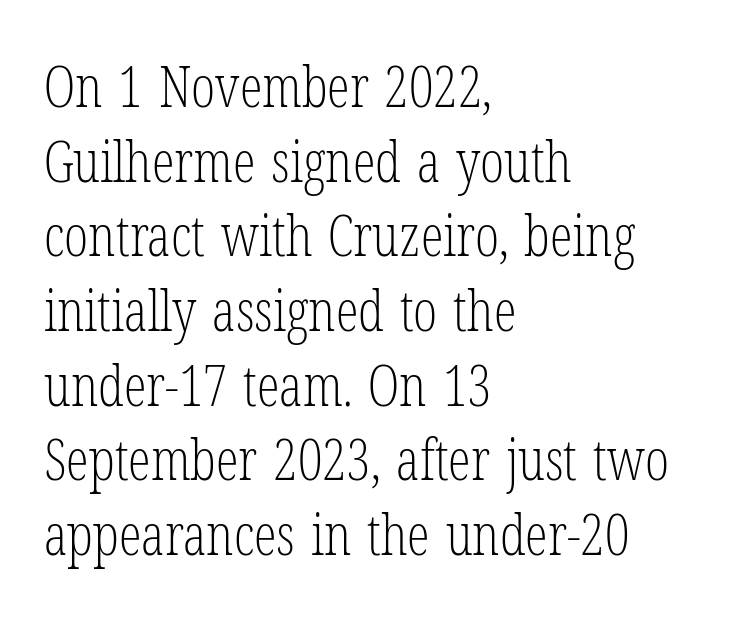
The image shows 57 px light, condensed serif type, upright; set left-aligned, normal line spacing (1.31x), normal letter spacing, not underlined; low stroke contrast and a medium x-height.
